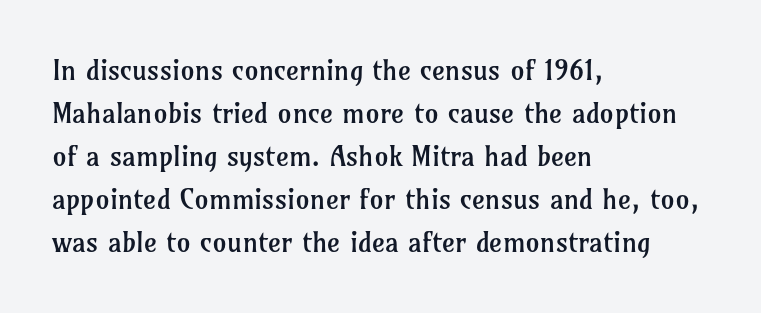
Character widths vary here, with narrow letters taking less room than wide ones. The letterforms sit at book weight or below. This sample uses an upright cut, with every glyph sitting square on the baseline. Between one letter and the next there's only the usual sliver of space.
